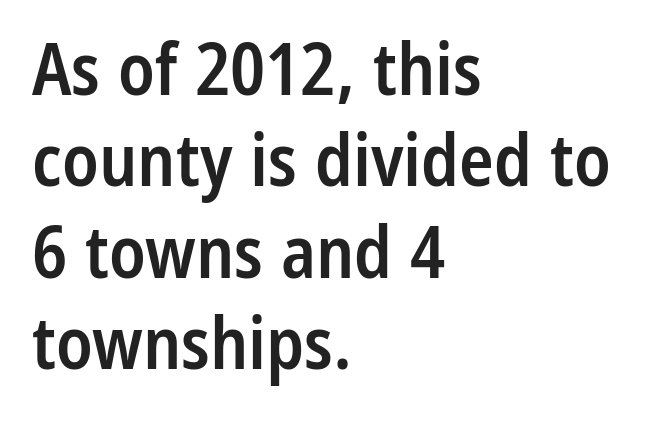
Q: Is the text bold? A: Semi-bold.
Q: Is the text italic (slanted)? A: No, it is upright.
Q: Is the typeface a serif or a sans-serif typeface? A: Sans-serif.
Q: Is the text underlined? A: No.
Q: How is the paragraph aligned? A: Left-aligned.
Q: Is the spacing between letters normal or unusually wide? A: Normal.
Q: Is the spacing between lines tight, normal or loose? A: Normal.
Q: Width (condensed, normal, or wide)? A: Condensed.
Q: Stroke contrast? A: Low.
Q: x-height? A: Medium.
Q: Monospaced? A: No.
